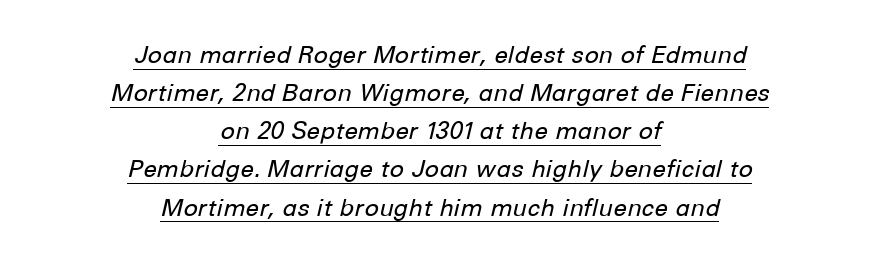
In designer terms, the underline attribute is active on this setting. How are the letters spaced? Ordinarily, with no added tracking. Is the type slanted? Yes — the strokes lean at a clear angle. Centered paragraph, ragged on both sides. On a weight scale, this lands at 450 or below.
